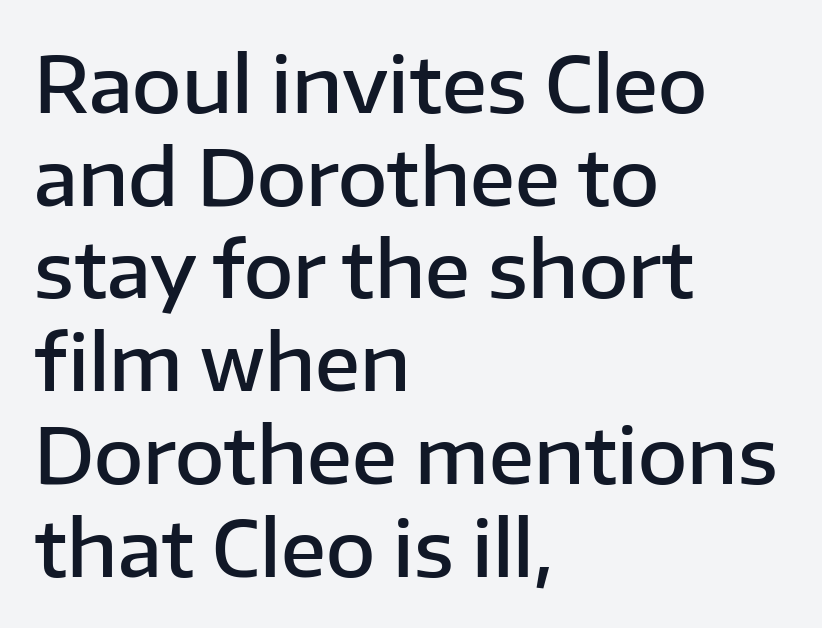
Q: Is the text bold? A: Semi-bold.
Q: Is the text italic (slanted)? A: No, it is upright.
Q: Is the typeface a serif or a sans-serif typeface? A: Sans-serif.
Q: Is the text underlined? A: No.
Q: How is the paragraph aligned? A: Left-aligned.
Q: Is the spacing between letters normal or unusually wide? A: Normal.
Q: Width (condensed, normal, or wide)? A: Normal.
Q: Stroke contrast? A: Low.
Q: x-height? A: Medium.
Q: Monospaced? A: No.
